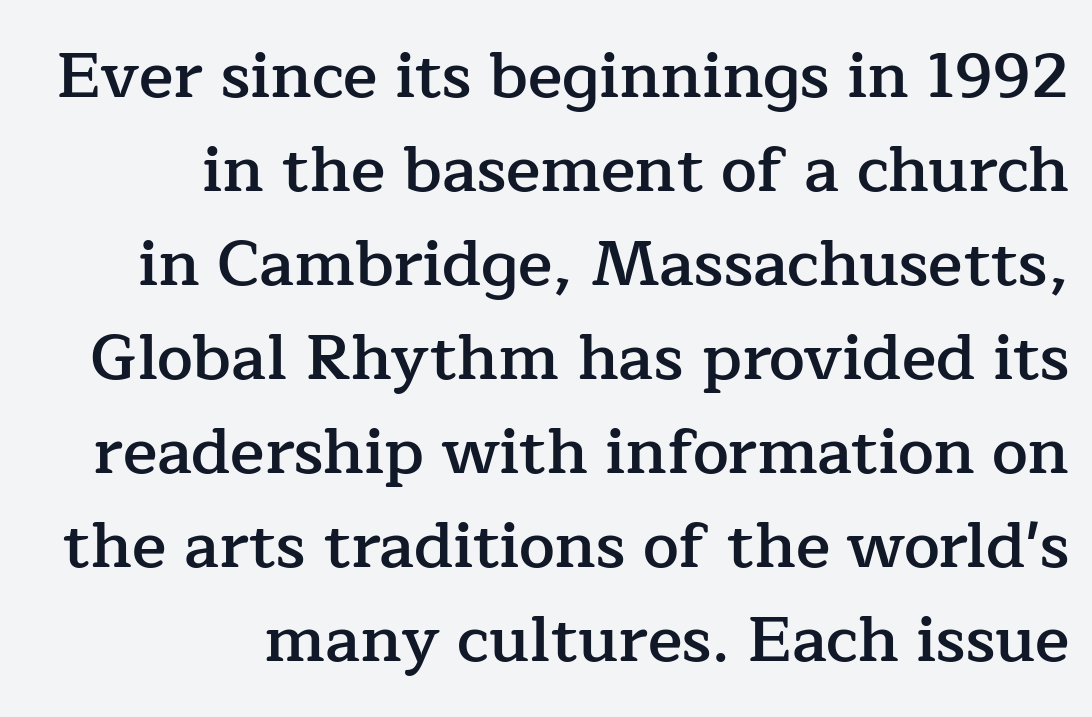
The image shows 64 px semibold serif type, upright; set right-aligned, normal line spacing (1.47x), normal letter spacing, not underlined; low stroke contrast and a medium x-height.
